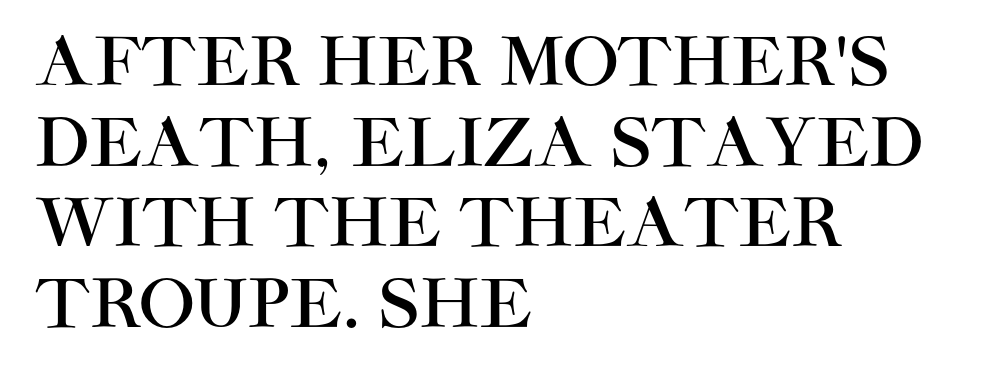
The image shows 66 px sans-serif type, upright; set left-aligned, line spacing 1.22x, normal letter spacing, not underlined; high stroke contrast and a large x-height.
